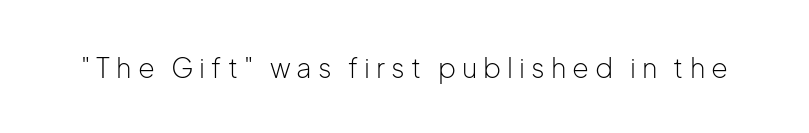
{"italic": "no", "bold": "no", "underline": "no", "letter_spacing": "wide", "letter_spacing_em": 0.22, "glyph_px": 27}
